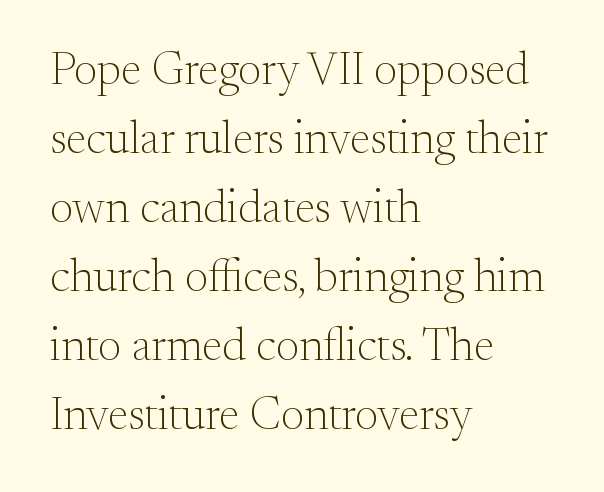
The rendering uses natural spacing where letterforms have individual widths. One-word summary of the alignment: left. Stems and bowls with no extra thickness — not bold. Italic? Not at all — the glyphs are vertical.
